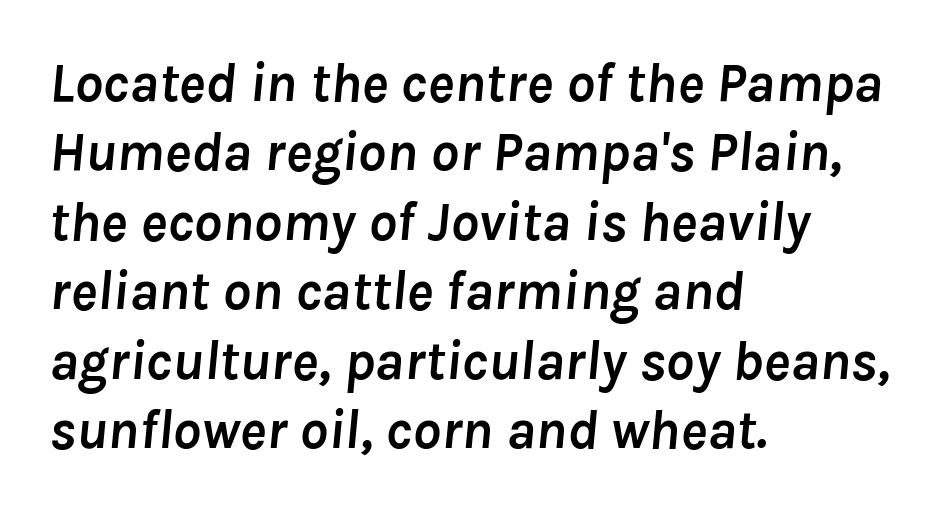
The image shows 56 px semibold type, italic (leaning right); set left-aligned, line spacing 1.24x, normal letter spacing, not underlined; low stroke contrast and a medium x-height.
